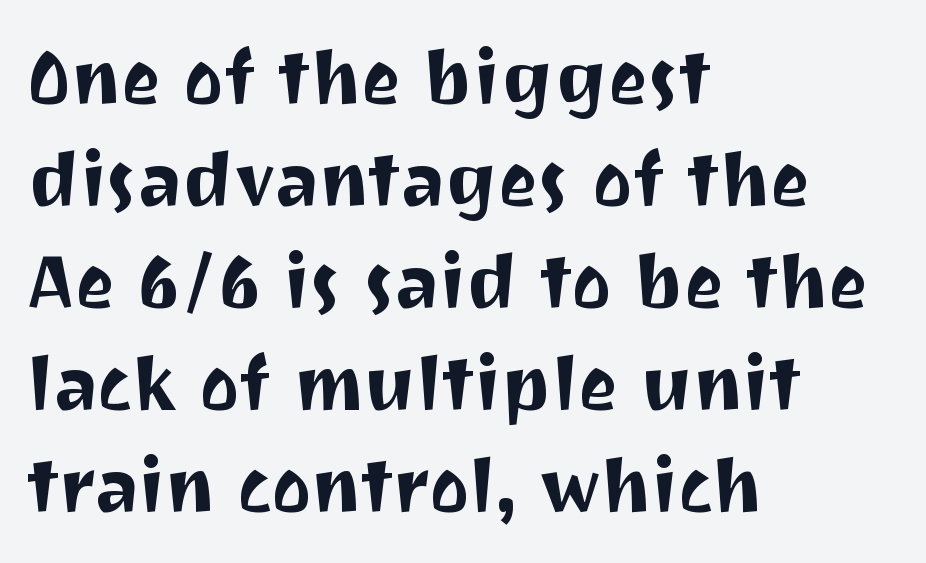
The image shows 75 px sans-serif type, upright; set left-aligned, normal line spacing (1.36x), normal letter spacing, not underlined; medium stroke contrast and a medium x-height.
